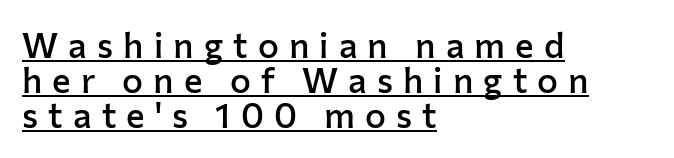
{"serif": "no", "italic": "no", "bold": "semi", "weight": "semibold", "width": "normal", "stroke_contrast": "low", "x_height": "medium", "monospaced": "no", "underline": "yes", "align": "left", "line_spacing": "tight", "line_spacing_ratio": 1.0, "letter_spacing": "wide", "letter_spacing_em": 0.29, "glyph_px": 35}
